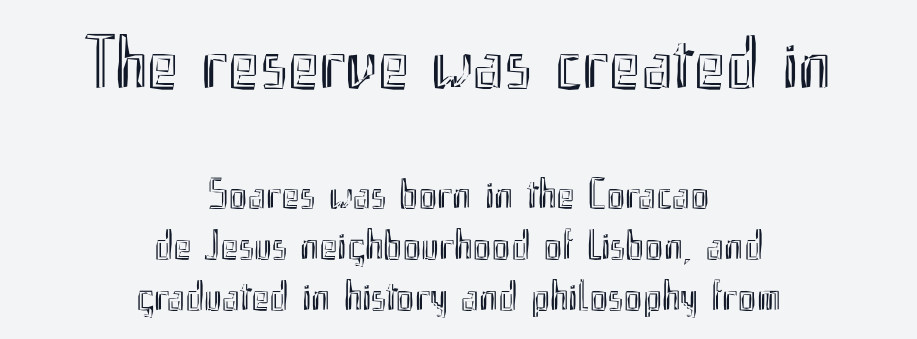
The image shows 75 px condensed type, upright; set centered, line spacing 1.18x, normal letter spacing, not underlined; the first (top) block is 1.74x larger; a small x-height.
